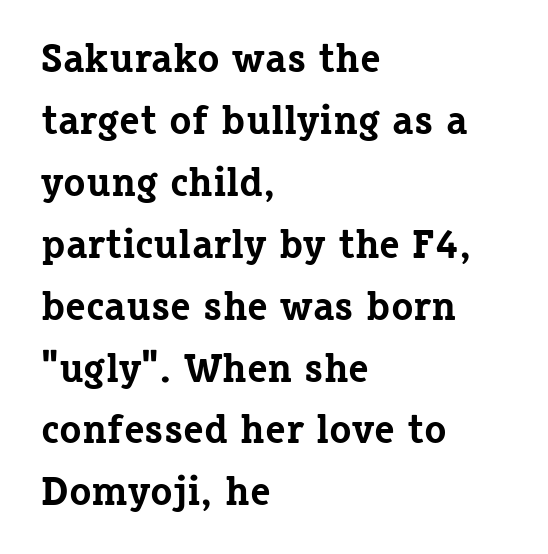
The image shows 41 px bold serif type, upright; set left-aligned, normal line spacing (1.51x), normal letter spacing, not underlined; low stroke contrast and a medium x-height.
